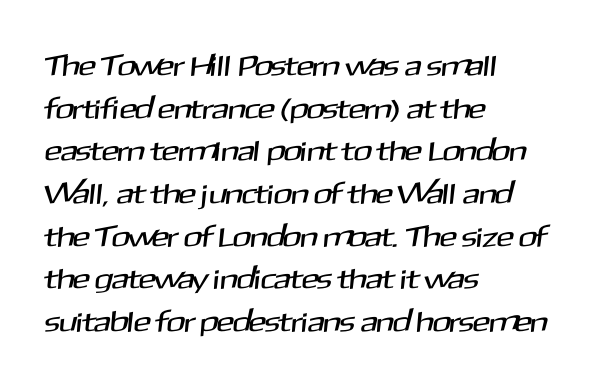
Is the block centered? No — it sits flush against the left margin. Check under the words: just untouched page. Spacing verdict: proportional, widths tailored to each character. Typographically, this falls in the sans-serif category.
